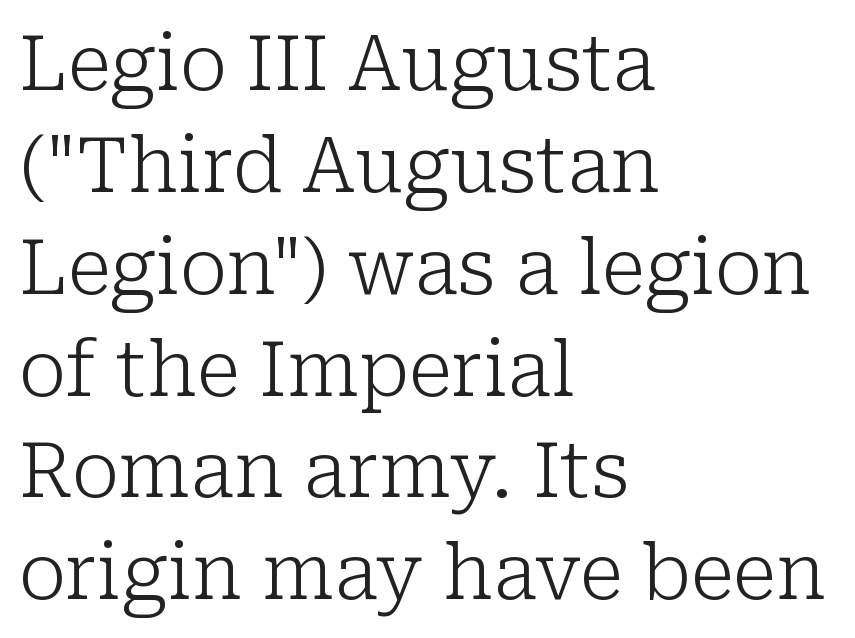
Q: Is the text bold? A: No.
Q: Is the text italic (slanted)? A: No, it is upright.
Q: Is the typeface a serif or a sans-serif typeface? A: Serif.
Q: Is the text underlined? A: No.
Q: How is the paragraph aligned? A: Left-aligned.
Q: Is the spacing between letters normal or unusually wide? A: Normal.
Q: Is the spacing between lines tight, normal or loose? A: Normal.
Q: Width (condensed, normal, or wide)? A: Normal.
Q: Stroke contrast? A: Low.
Q: x-height? A: Medium.
Q: Monospaced? A: No.
